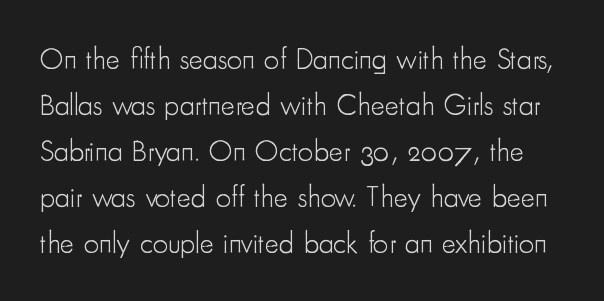
Q: Is the text bold? A: No.
Q: Is the text italic (slanted)? A: No, it is upright.
Q: Is the typeface a serif or a sans-serif typeface? A: Sans-serif.
Q: Is the text underlined? A: No.
Q: Is the spacing between letters normal or unusually wide? A: Normal.
Q: Is the spacing between lines tight, normal or loose? A: Normal.
Q: Width (condensed, normal, or wide)? A: Condensed.
Q: Stroke contrast? A: Low.
Q: x-height? A: Small.
Q: Monospaced? A: No.
